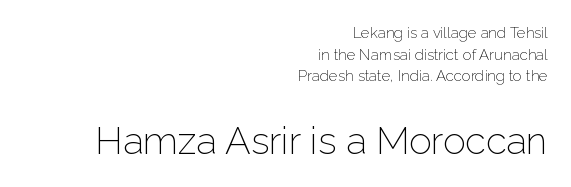
The letters sit at their default tracking, neither squeezed nor spread. Has an underline been added? It has not. Vertical strokes here are truly vertical. Honestly, the row spacing looks completely unremarkable.
